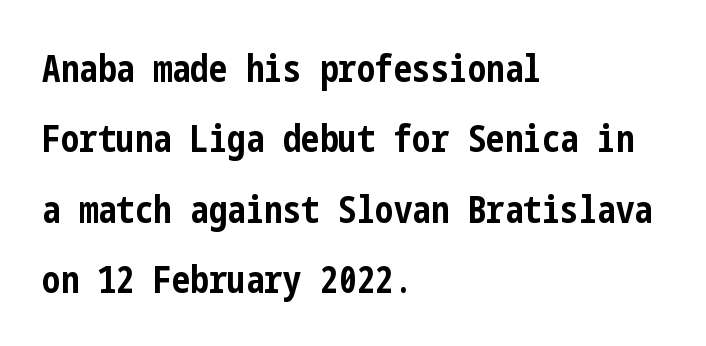
A sans-serif font was chosen for this passage. The letterforms sit shoulder to shoulder at normal distance. Leading: increased. The rag falls on the right side of this text block.
